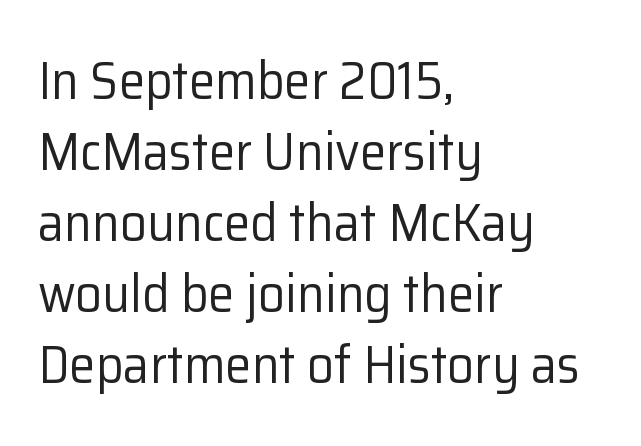
The image shows 53 px regular-weight sans-serif type, upright; set left-aligned, normal line spacing (1.34x), normal letter spacing, not underlined; low stroke contrast and a medium x-height.
